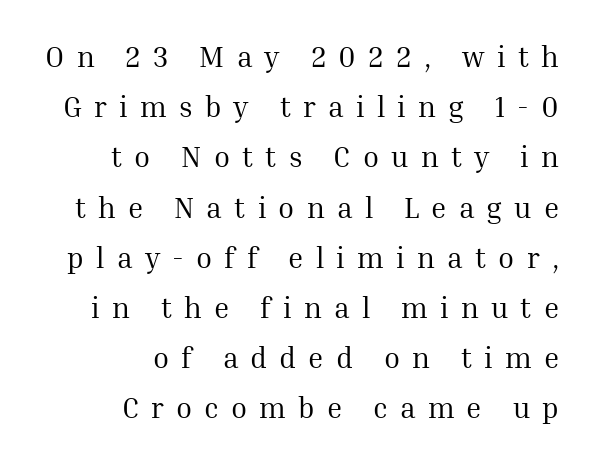
The image shows 29 px regular-weight serif type, upright; set right-aligned, line spacing 1.73x, unusually wide letter spacing (+0.42 em), not underlined; medium stroke contrast and a medium x-height.
